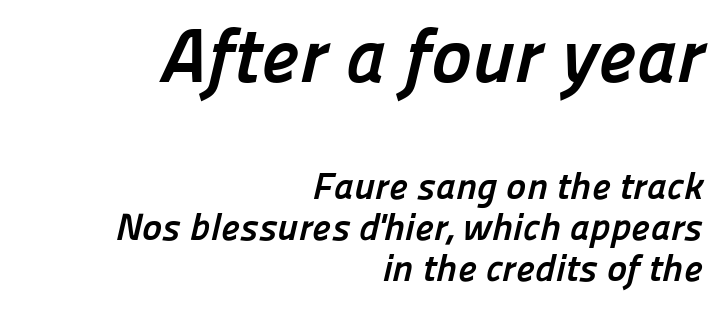
Q: Is the text bold? A: Yes.
Q: Is the typeface a serif or a sans-serif typeface? A: Sans-serif.
Q: Is the text underlined? A: No.
Q: How is the paragraph aligned? A: Right-aligned.
Q: Is the spacing between letters normal or unusually wide? A: Normal.
Q: Is the spacing between lines tight, normal or loose? A: Tight.
Q: Which block of text is set in a larger size, the first (top) or the second (bottom)? A: The first (top) one.
Q: Width (condensed, normal, or wide)? A: Normal.
Q: Stroke contrast? A: Low.
Q: x-height? A: Medium.
Q: Monospaced? A: No.
